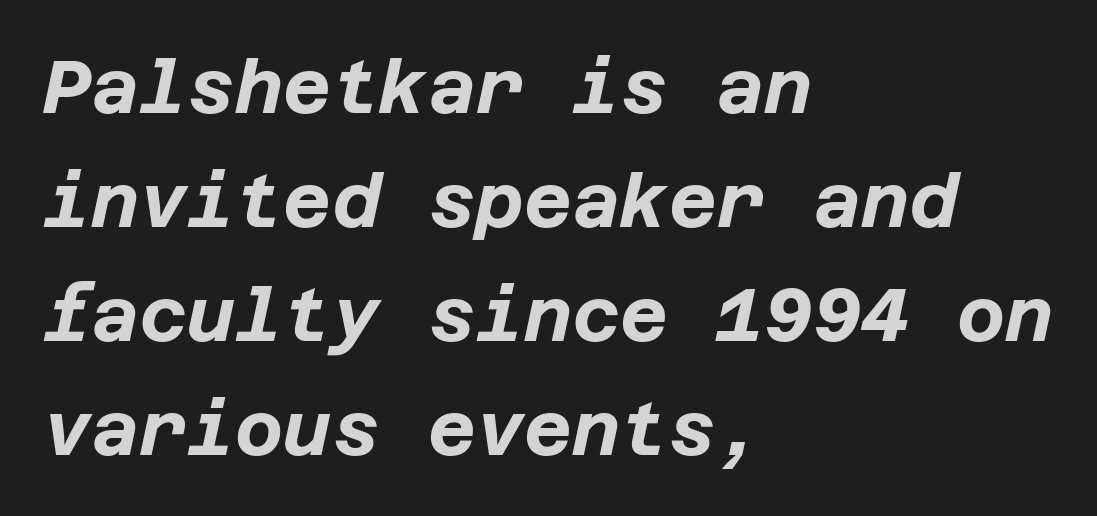
The image shows 74 px bold type, italic (leaning right); set left-aligned, normal line spacing (1.54x), normal letter spacing, not underlined; low stroke contrast and a large x-height.
